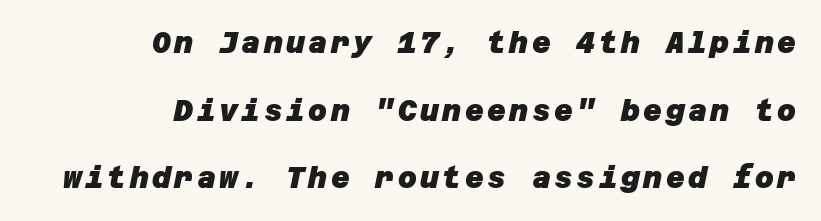
Q: Is the text bold? A: Yes.
Q: Is the typeface a serif or a sans-serif typeface? A: Sans-serif.
Q: Is the text underlined? A: No.
Q: How is the paragraph aligned? A: Right-aligned.
Q: Is the spacing between lines tight, normal or loose? A: Loose.
Q: Width (condensed, normal, or wide)? A: Normal.
Q: Stroke contrast? A: Low.
Q: x-height? A: Large.
